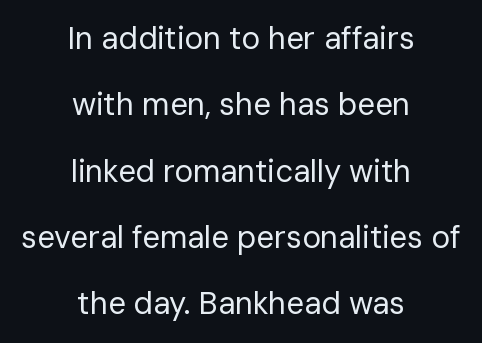
Q: Is the text bold? A: No.
Q: Is the text italic (slanted)? A: No, it is upright.
Q: Is the typeface a serif or a sans-serif typeface? A: Sans-serif.
Q: Is the text underlined? A: No.
Q: How is the paragraph aligned? A: Centered.
Q: Is the spacing between letters normal or unusually wide? A: Normal.
Q: Is the spacing between lines tight, normal or loose? A: Loose.
Q: Width (condensed, normal, or wide)? A: Normal.
Q: Stroke contrast? A: Low.
Q: x-height? A: Medium.
Q: Monospaced? A: No.
